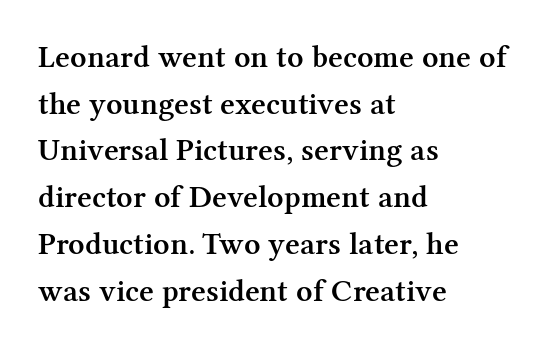
{"serif": "yes", "italic": "no", "bold": "semi", "weight": "semibold", "width": "normal", "stroke_contrast": "medium", "x_height": "medium", "monospaced": "no", "underline": "no", "align": "left", "line_spacing": "normal", "line_spacing_ratio": 1.46, "letter_spacing": "normal", "letter_spacing_em": 0.0, "glyph_px": 32}
